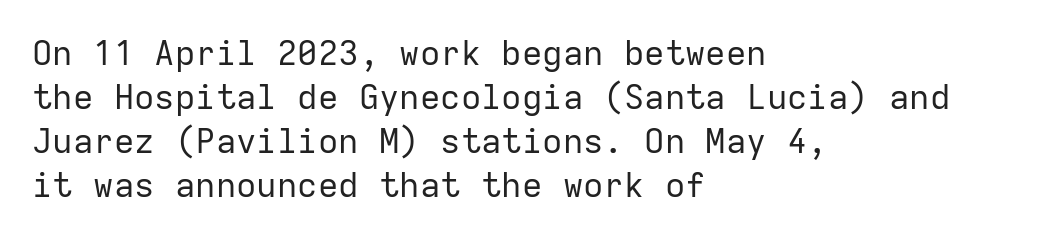
{"serif": "no", "italic": "no", "bold": "no", "weight": "regular", "width": "normal", "stroke_contrast": "low", "x_height": "medium", "monospaced": "yes", "underline": "no", "align": "left", "line_spacing": "normal", "line_spacing_ratio": 1.29, "letter_spacing": "normal", "letter_spacing_em": 0.0, "glyph_px": 34}
